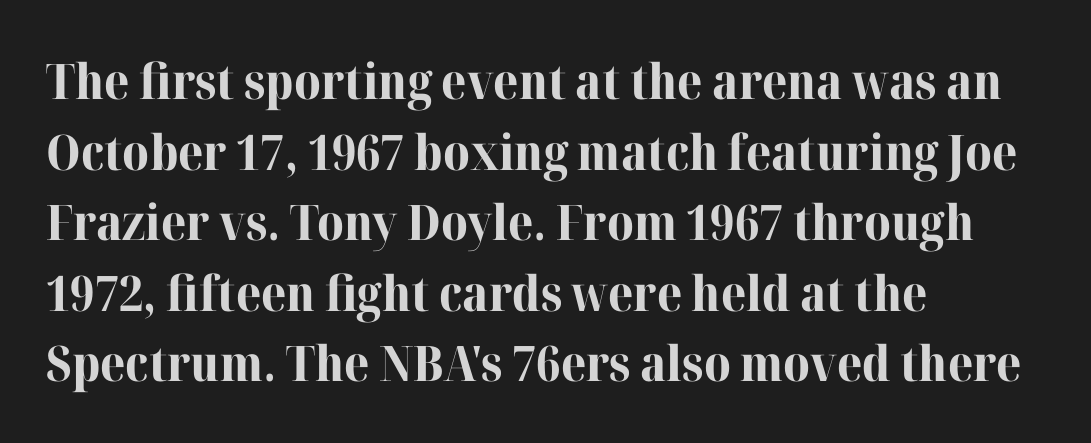
The image shows 49 px bold serif type, upright; set left-aligned, normal line spacing (1.44x), normal letter spacing, not underlined; high stroke contrast and a medium x-height.
